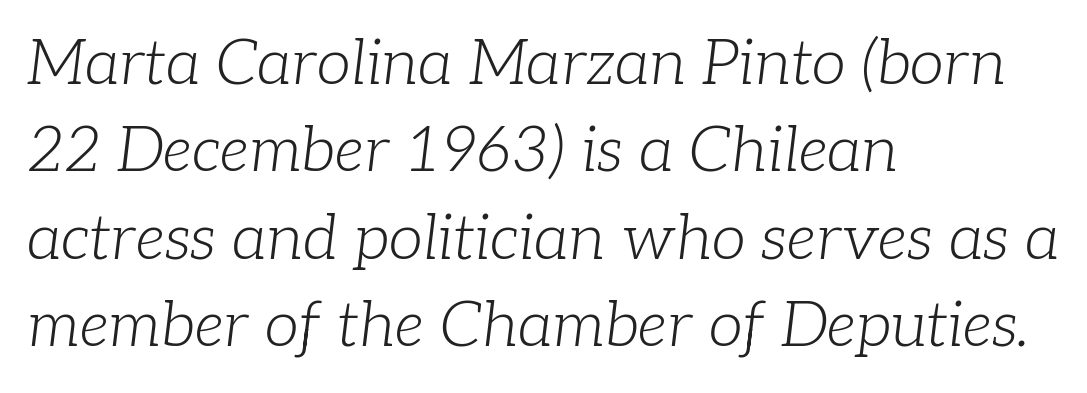
Q: Is the text bold? A: No.
Q: Is the text italic (slanted)? A: Yes, it leans right by about 7 degrees.
Q: Is the typeface a serif or a sans-serif typeface? A: Serif.
Q: Is the text underlined? A: No.
Q: How is the paragraph aligned? A: Left-aligned.
Q: Is the spacing between letters normal or unusually wide? A: Normal.
Q: Is the spacing between lines tight, normal or loose? A: Normal.
Q: Width (condensed, normal, or wide)? A: Normal.
Q: Stroke contrast? A: Low.
Q: x-height? A: Medium.
Q: Monospaced? A: No.
